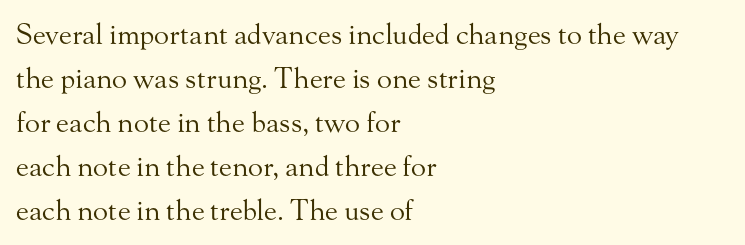
Q: Is the text bold? A: No.
Q: Is the text italic (slanted)? A: No, it is upright.
Q: Is the typeface a serif or a sans-serif typeface? A: Serif.
Q: Is the text underlined? A: No.
Q: How is the paragraph aligned? A: Left-aligned.
Q: Is the spacing between letters normal or unusually wide? A: Normal.
Q: Is the spacing between lines tight, normal or loose? A: Normal.
Q: Width (condensed, normal, or wide)? A: Normal.
Q: Stroke contrast? A: Medium.
Q: x-height? A: Small.
Q: Monospaced? A: No.
